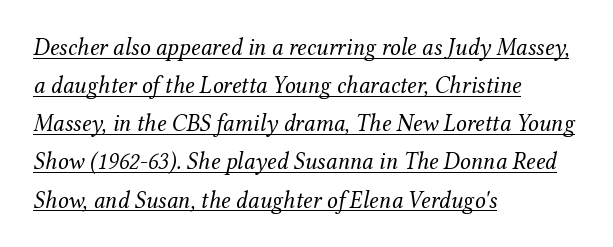
The image shows 24 px text type, italic (leaning right); set left-aligned, normal line spacing (1.59x), normal letter spacing, underlined.
